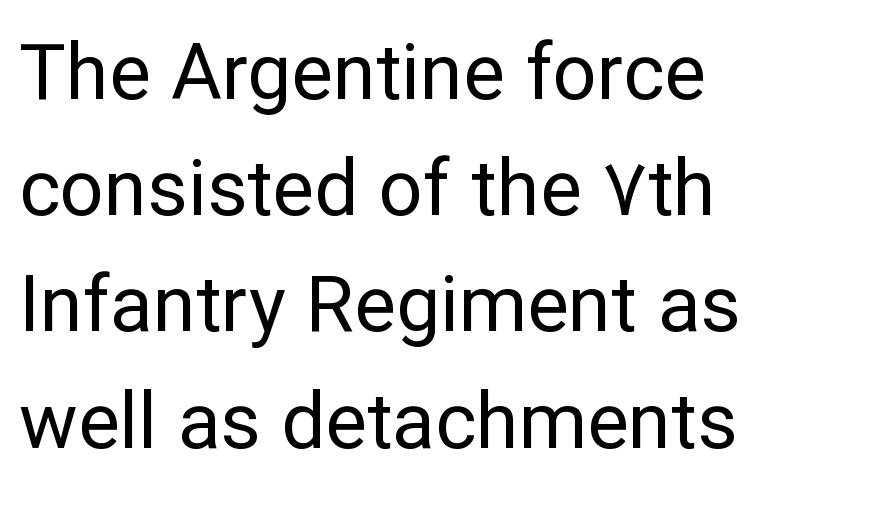
The image shows 78 px regular-weight sans-serif type, upright; set left-aligned, normal line spacing (1.49x), normal letter spacing, not underlined; low stroke contrast and a medium x-height.
